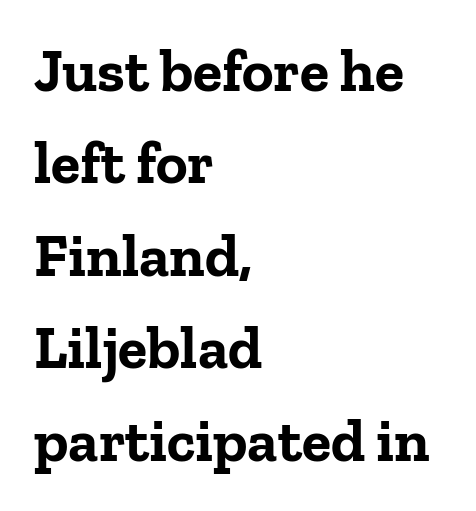
Q: Is the text bold? A: Yes.
Q: Is the text italic (slanted)? A: No, it is upright.
Q: Is the typeface a serif or a sans-serif typeface? A: Serif.
Q: Is the text underlined? A: No.
Q: How is the paragraph aligned? A: Left-aligned.
Q: Is the spacing between letters normal or unusually wide? A: Normal.
Q: Is the spacing between lines tight, normal or loose? A: Normal.
Q: Width (condensed, normal, or wide)? A: Normal.
Q: Stroke contrast? A: Low.
Q: x-height? A: Medium.
Q: Monospaced? A: No.
